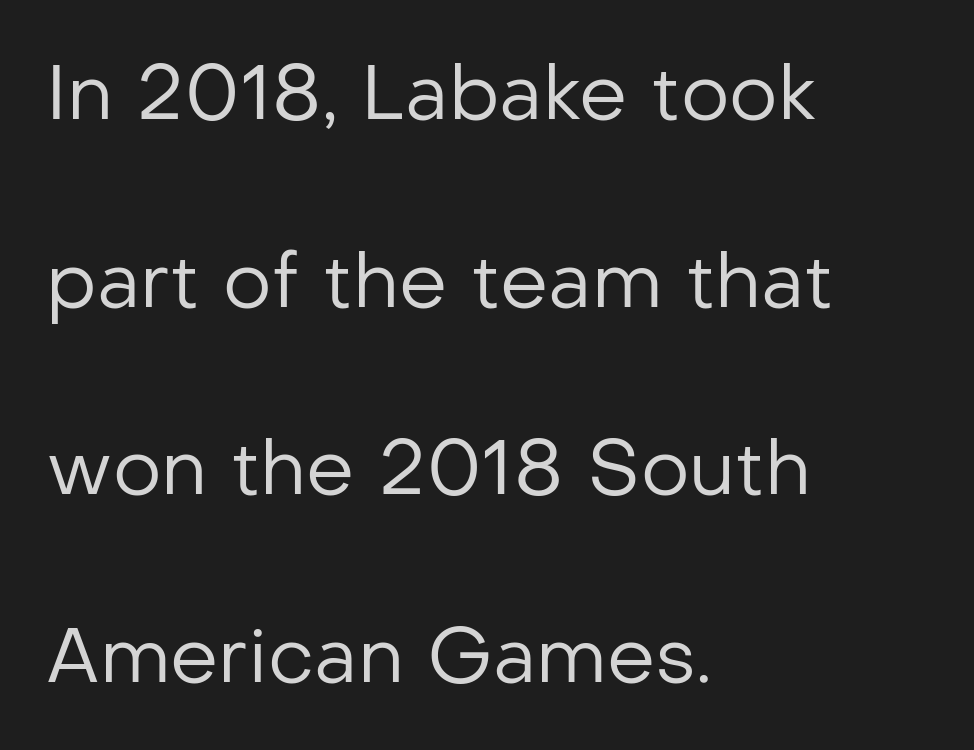
Q: Is the text bold? A: No.
Q: Is the text italic (slanted)? A: No, it is upright.
Q: Is the typeface a serif or a sans-serif typeface? A: Sans-serif.
Q: Is the text underlined? A: No.
Q: How is the paragraph aligned? A: Left-aligned.
Q: Is the spacing between letters normal or unusually wide? A: Normal.
Q: Is the spacing between lines tight, normal or loose? A: Loose.
Q: Width (condensed, normal, or wide)? A: Normal.
Q: Stroke contrast? A: Low.
Q: x-height? A: Medium.
Q: Monospaced? A: No.
